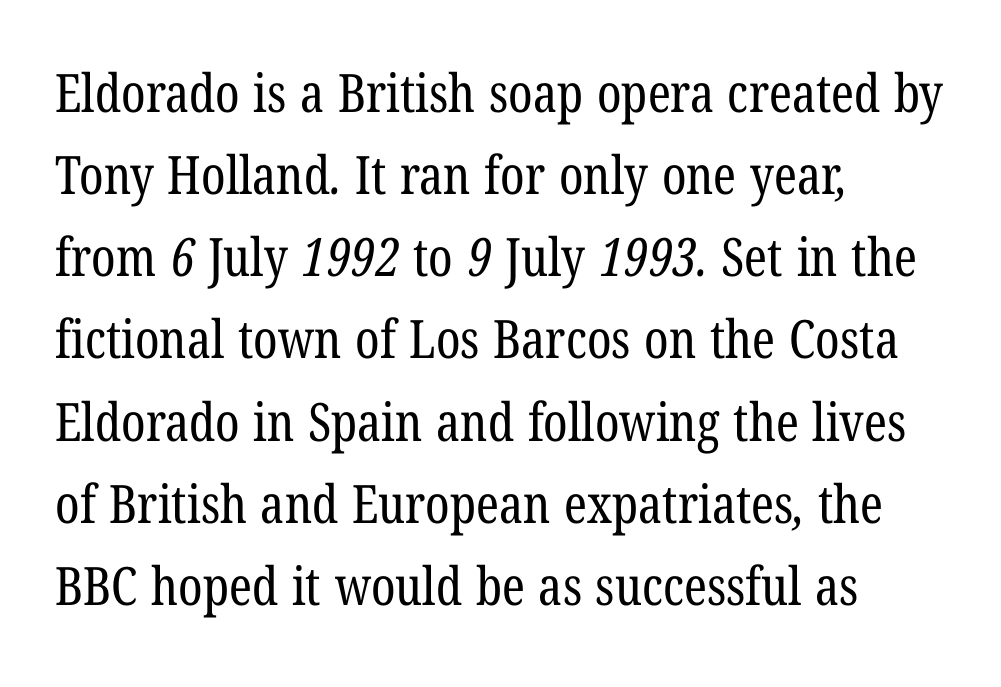
Q: Is the text bold? A: No.
Q: Is the typeface a serif or a sans-serif typeface? A: Serif.
Q: Is the text underlined? A: No.
Q: How is the paragraph aligned? A: Left-aligned.
Q: Is the spacing between letters normal or unusually wide? A: Normal.
Q: Is the spacing between lines tight, normal or loose? A: Normal.
Q: Width (condensed, normal, or wide)? A: Condensed.
Q: Stroke contrast? A: Low.
Q: x-height? A: Medium.
Q: Monospaced? A: No.
